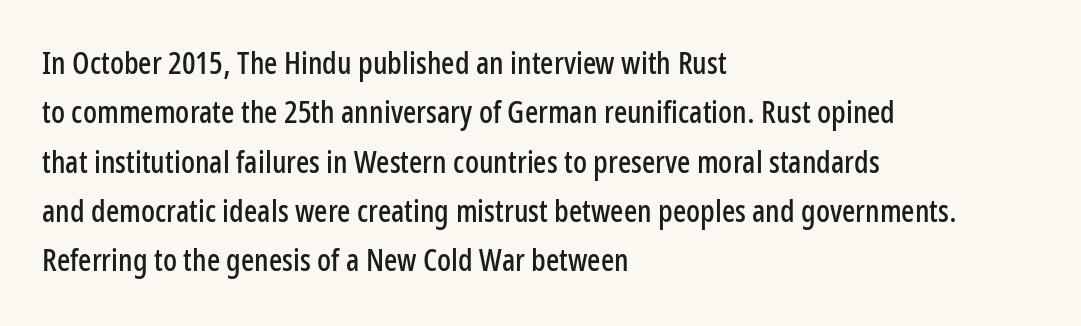
{"serif": "no", "italic": "no", "width": "condensed", "stroke_contrast": "low", "x_height": "medium", "monospaced": "no", "underline": "no", "align": "left", "line_spacing": "normal", "line_spacing_ratio": 1.59, "letter_spacing": "normal", "letter_spacing_em": 0.0, "glyph_px": 31}
